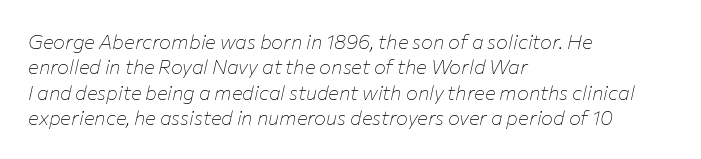
Q: Is the text bold? A: No.
Q: Is the text italic (slanted)? A: Yes, it leans right by about 12 degrees.
Q: Is the text underlined? A: No.
Q: How is the paragraph aligned? A: Left-aligned.
Q: Is the spacing between letters normal or unusually wide? A: Normal.
Q: Is the spacing between lines tight, normal or loose? A: Normal.
